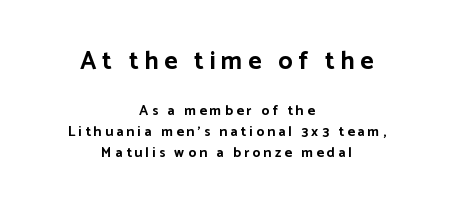
The image shows 25 px bold type, upright; set centered, normal line spacing (1.51x), unusually wide letter spacing (+0.23 em), not underlined; the first (top) block is 1.79x larger.
